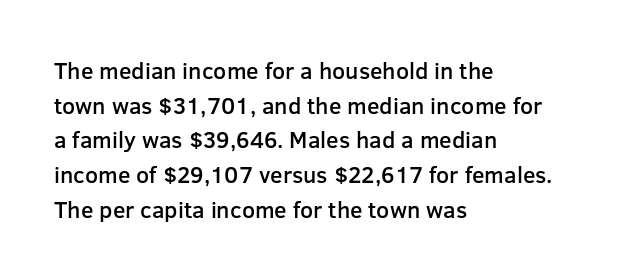
{"italic": "no", "bold": "semi", "underline": "no", "align": "left", "line_spacing": "normal", "line_spacing_ratio": 1.51, "letter_spacing": "normal", "letter_spacing_em": 0.0, "glyph_px": 23}
